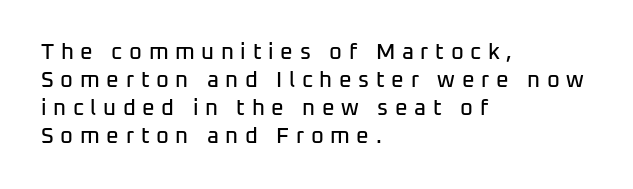
The image shows 22 px text type, upright; set left-aligned, normal line spacing (1.27x), unusually wide letter spacing (+0.3 em), not underlined.
